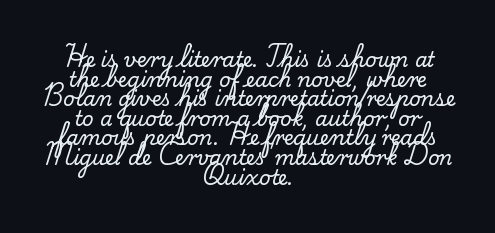
{"underline": "no", "align": "center", "line_spacing": "tight", "line_spacing_ratio": 0.98, "letter_spacing": "normal", "letter_spacing_em": 0.0, "glyph_px": 20}
